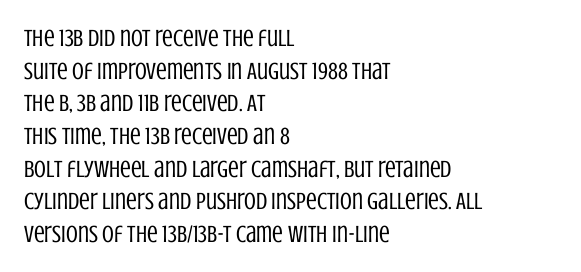
Plain, unruled lines of type. Ordinary non-slanted type is in use. Does extra space separate the letters? No, they use regular spacing. This is not heavy type; no bold has been used. These lines sit exactly where default settings would place them. Reading down the block, your eye returns to a fixed left position each line.
